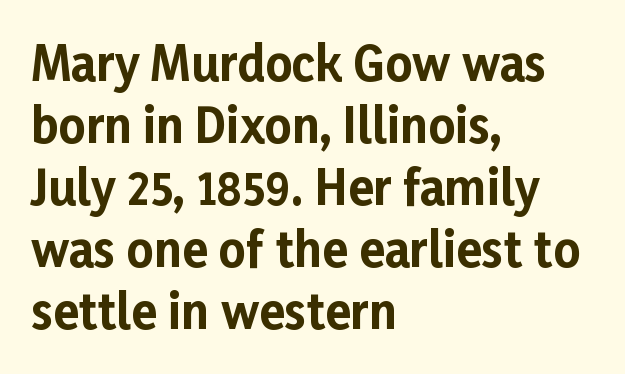
Reading down the block, your eye returns to a fixed left position each line. This is heavy type, rendered in bold. Descender tails drop into unmarked territory. Successive baselines arrive at the customary interval.
